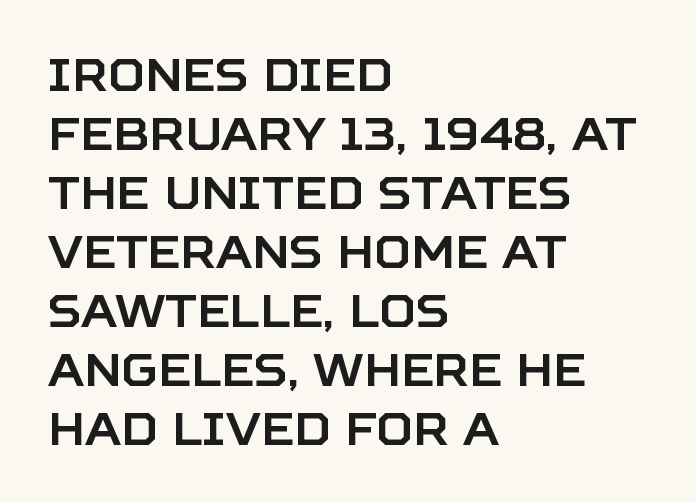
{"serif": "no", "italic": "no", "width": "normal", "stroke_contrast": "low", "x_height": "large", "monospaced": "no", "underline": "no", "align": "left", "line_spacing": "normal", "line_spacing_ratio": 1.31, "letter_spacing": "normal", "letter_spacing_em": 0.0, "glyph_px": 45}
